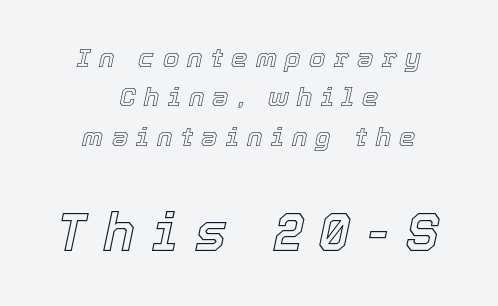
{"italic": "yes", "lean": "right", "slant_degrees": 12, "width": "normal", "x_height": "medium", "monospaced": "no", "underline": "no", "align": "center", "line_spacing": "normal", "line_spacing_ratio": 1.51, "letter_spacing": "wide", "letter_spacing_em": 0.32, "larger_block": "second", "size_ratio": 2.04, "glyph_px": 53}
